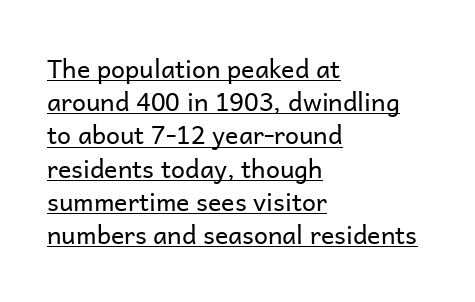
Q: Is the text bold? A: No.
Q: Is the text italic (slanted)? A: No, it is upright.
Q: Is the text underlined? A: Yes.
Q: How is the paragraph aligned? A: Left-aligned.
Q: Is the spacing between letters normal or unusually wide? A: Normal.
Q: Is the spacing between lines tight, normal or loose? A: Normal.
